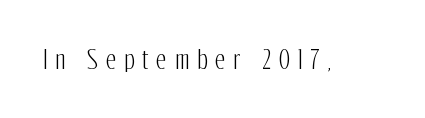
The string is rendered with underlining switched off. Tracking value appears strongly positive — letters spread wide. Characters remain perfectly vertical along every line.
